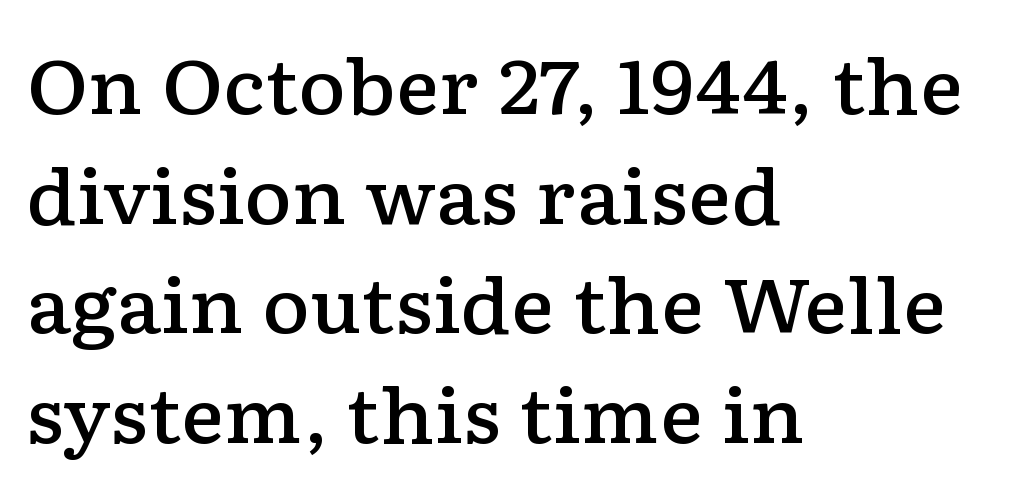
{"serif": "yes", "italic": "no", "bold": "semi", "weight": "semibold", "width": "wide", "stroke_contrast": "low", "x_height": "medium", "monospaced": "no", "underline": "no", "align": "left", "line_spacing": "normal", "line_spacing_ratio": 1.48, "letter_spacing": "normal", "letter_spacing_em": 0.0, "glyph_px": 74}
